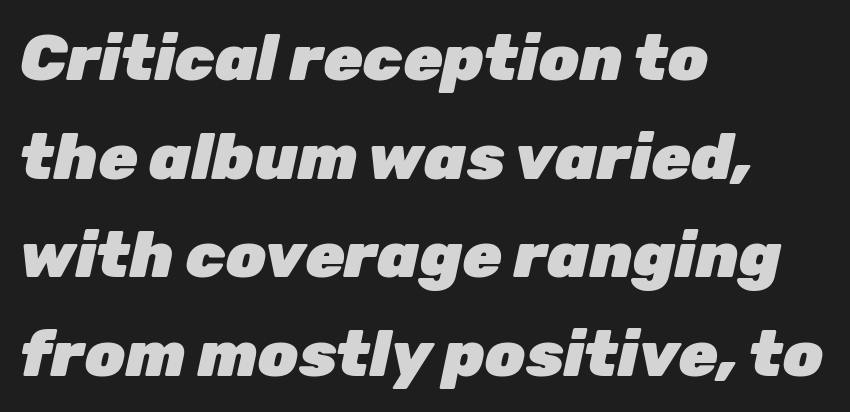
A classic flush-left, rag-right setting is used for this passage. Students, this is bold: see how much ink each stroke carries. Horizontal bands of white between lines are of average thickness. Compared with typical body copy, the letter spacing here is the same. Unmarked baselines from the first word to the last.
